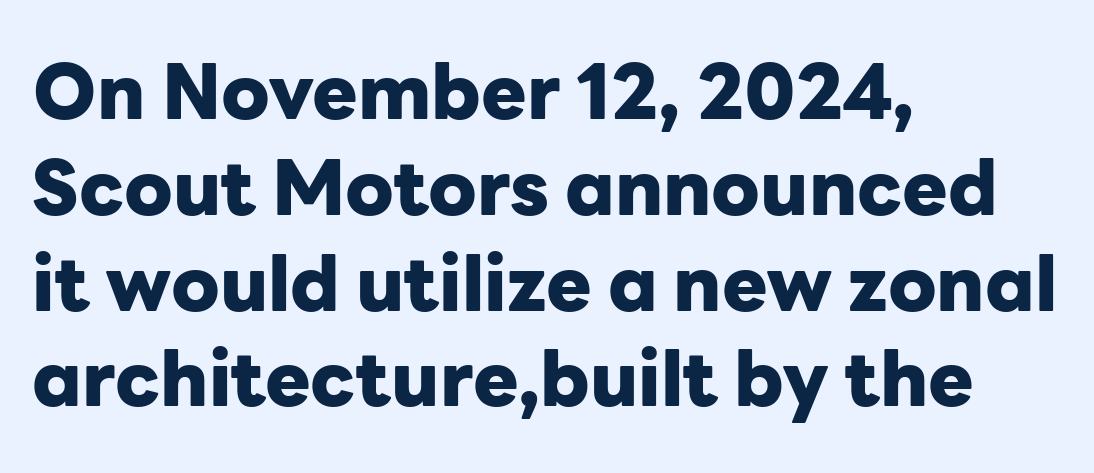
Leading matches the norm, producing a regular column. Decoration check: the copy has no underline. Pretty heavy lettering here — definitely bold. Nothing unusual about the tracking: characters are spaced as the font intends. No feet cap the strokes, marking this as sans-serif type. Do the characters align in a grid? No, the font is proportional.
